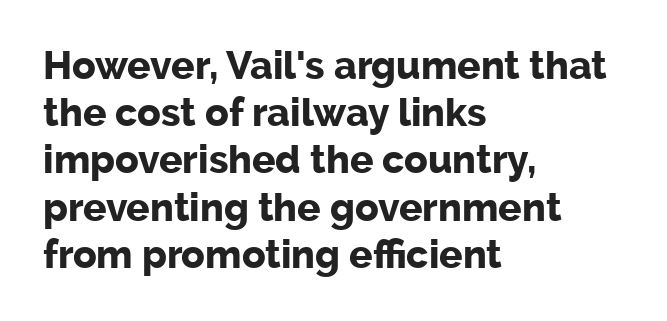
The rag falls on the right side of this text block. A roman cut, with each character standing at attention. Nobody touched the tracking dial on this one. Each glyph is drawn with heavy, bold strokes. Bare-footed words on every line.
